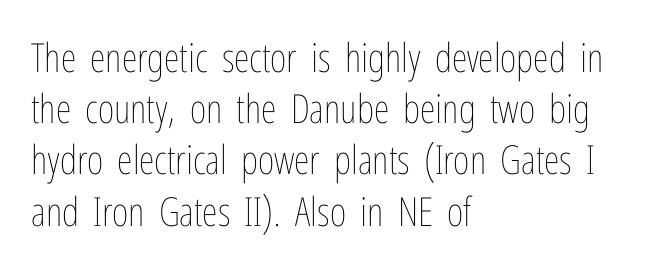
{"italic": "no", "bold": "no", "weight": "thin", "width": "condensed", "stroke_contrast": "low", "x_height": "medium", "monospaced": "no", "underline": "no", "align": "left", "line_spacing": "normal", "line_spacing_ratio": 1.28, "letter_spacing": "normal", "letter_spacing_em": 0.0, "glyph_px": 40}
